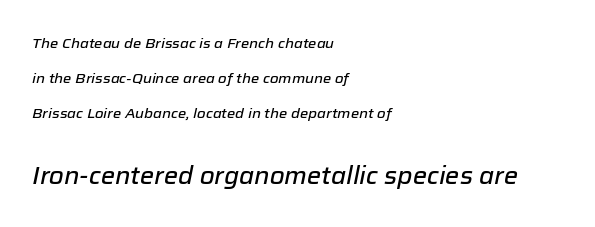
The image shows 24 px text type, italic (leaning right); set left-aligned, loose line spacing (2.49x), normal letter spacing, not underlined; the second (bottom) block is 1.71x larger.
